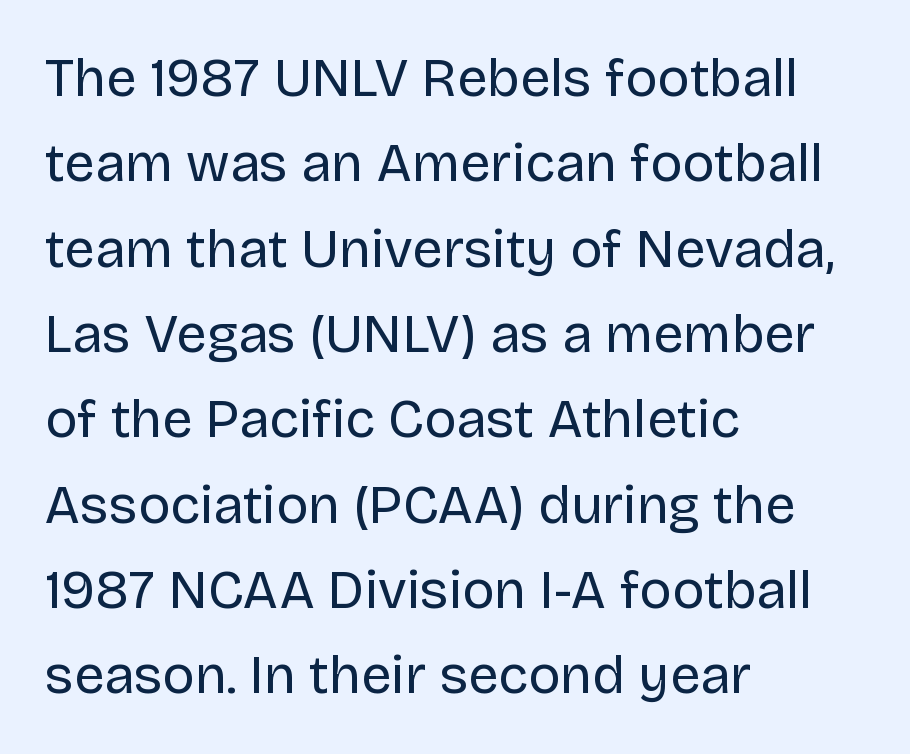
A typesetter would call this proportional, since set widths differ per character. Notice how descenders clear the ascenders below comfortably — that's standard leading. The paragraph has a hard left edge and a soft right edge. Check the space under the baseline: it is left empty.
